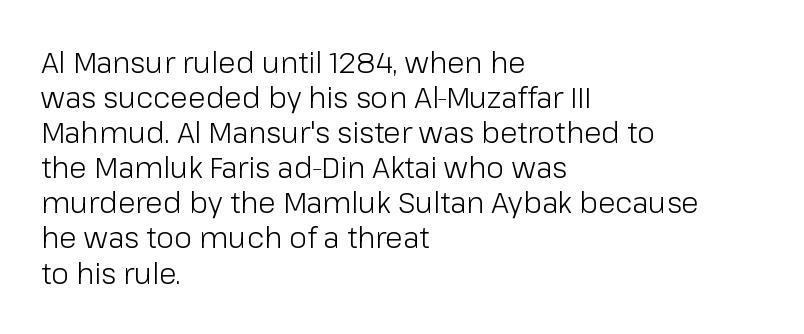
Only glyphs here, with clear space below each row. The typesetter chose a ragged-right arrangement here. This sample has the flowing, uneven cadence of proportional lettering. This sample uses plain, unmodified letter spacing.
